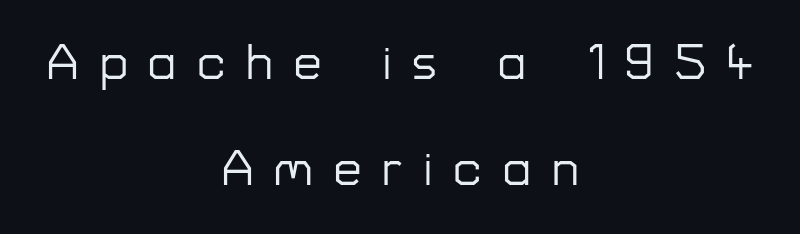
The image shows 49 px sans-serif type, upright; set centered, loose line spacing (2.16x), unusually wide letter spacing (+0.43 em), not underlined; low stroke contrast and a medium x-height.
